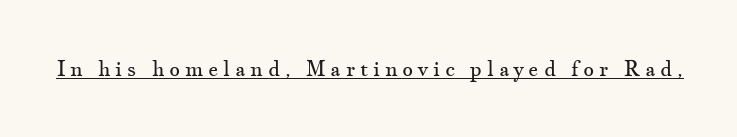
{"italic": "no", "bold": "no", "underline": "yes", "letter_spacing": "wide", "letter_spacing_em": 0.23, "glyph_px": 21}
